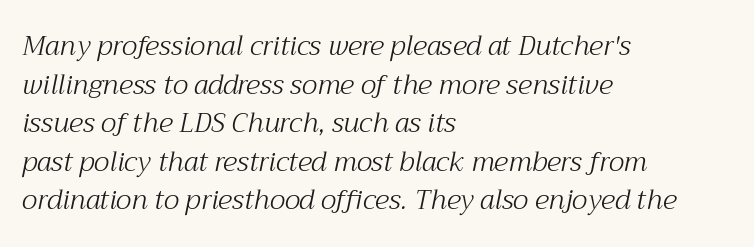
The image shows 27 px text type, italic (leaning right); set left-aligned, normal line spacing (1.43x), normal letter spacing, not underlined.
